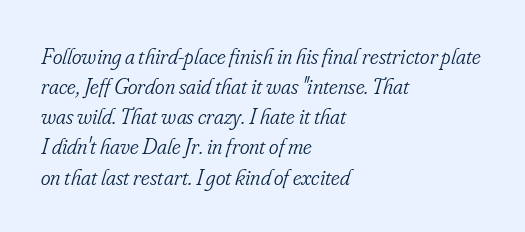
{"italic": "yes", "lean": "right", "slant_degrees": 16, "bold": "no", "underline": "no", "align": "left", "line_spacing": "normal", "line_spacing_ratio": 1.31, "letter_spacing": "normal", "letter_spacing_em": 0.0, "glyph_px": 23}
